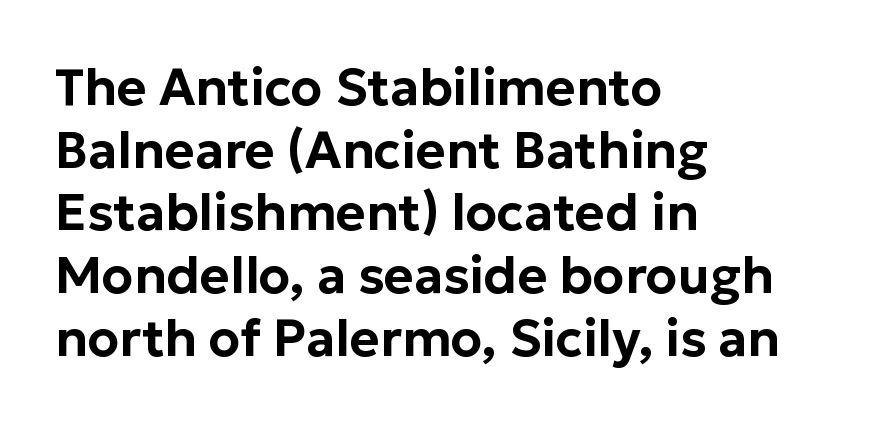
The passage shown is typed in a proportional face where columns would drift. Does the lettering tilt? It doesn't — this is upright. This sample is left-justified, so line endings fall wherever the words run out. No extra tracking has been applied to these lines. Only glyphs here, with clear space below each row. Serifs: no, the terminals of the letterforms are clean.
